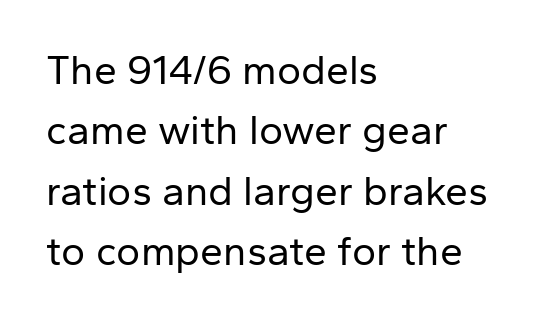
Vertical strokes here are truly vertical. Decoration check: the copy has no underline. The line-height multiplier appears to be the usual default. Each word holds together tightly as a unit, with standard inter-letter gaps.
